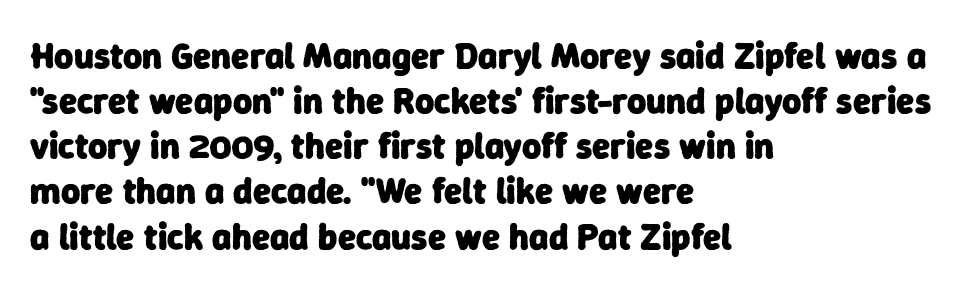
{"serif": "no", "bold": "yes", "weight": "heavy", "width": "normal", "stroke_contrast": "low", "x_height": "medium", "monospaced": "no", "underline": "no", "align": "left", "line_spacing_ratio": 1.22, "letter_spacing": "normal", "letter_spacing_em": 0.0, "glyph_px": 37}
